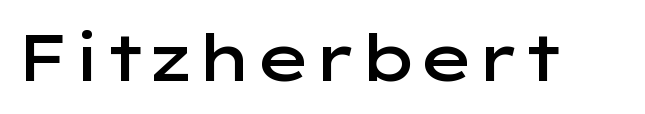
Q: Is the text bold? A: Semi-bold.
Q: Is the text italic (slanted)? A: No, it is upright.
Q: Is the typeface a serif or a sans-serif typeface? A: Sans-serif.
Q: Is the text underlined? A: No.
Q: Is the spacing between letters normal or unusually wide? A: Normal.
Q: Width (condensed, normal, or wide)? A: Wide.
Q: Stroke contrast? A: Low.
Q: x-height? A: Medium.
Q: Monospaced? A: No.
